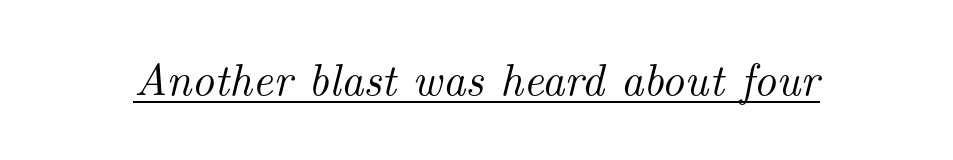
The image shows 45 px serif type, italic (leaning right); set normal letter spacing, underlined; medium stroke contrast and a small x-height.
